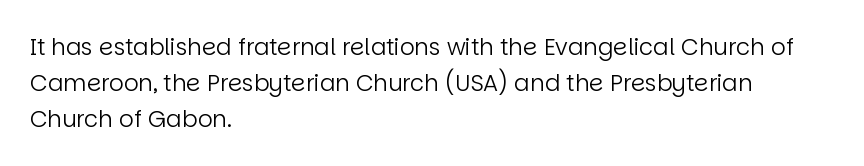
Q: Is the text bold? A: No.
Q: Is the text italic (slanted)? A: No, it is upright.
Q: Is the text underlined? A: No.
Q: How is the paragraph aligned? A: Left-aligned.
Q: Is the spacing between letters normal or unusually wide? A: Normal.
Q: Is the spacing between lines tight, normal or loose? A: Normal.
